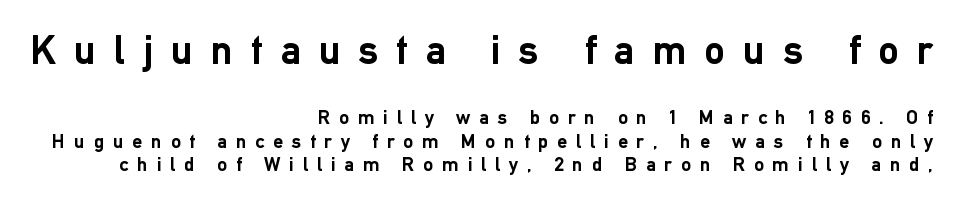
The image shows 41 px semibold sans-serif type, upright; set right-aligned, line spacing 1.16x, unusually wide letter spacing (+0.44 em), not underlined; the first (top) block is 2.05x larger; low stroke contrast and a medium x-height.
